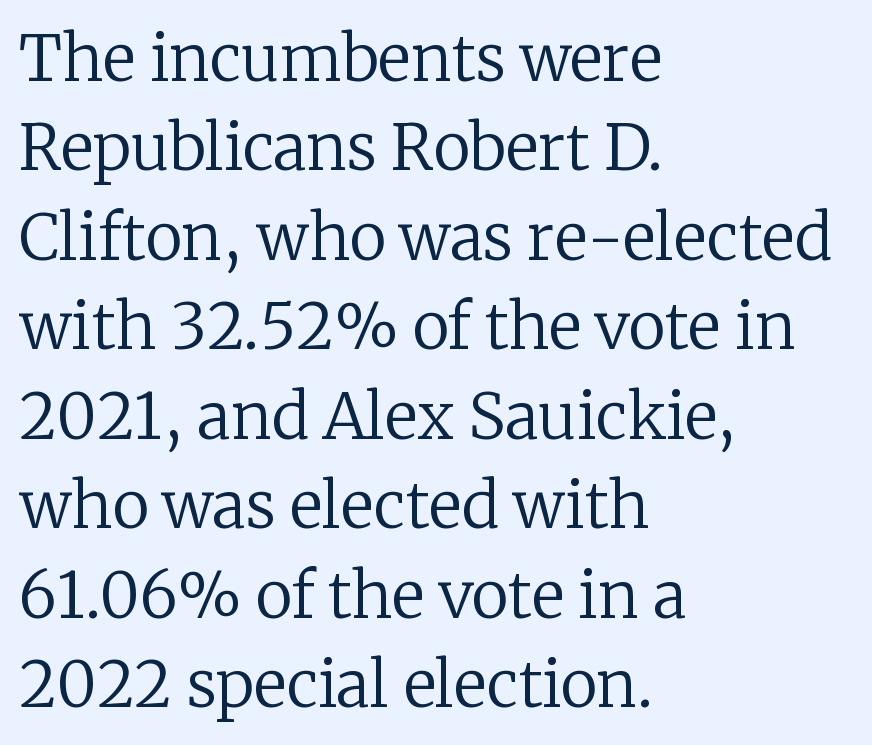
The image shows 63 px regular-weight serif type, upright; set left-aligned, normal line spacing (1.42x), normal letter spacing, not underlined; low stroke contrast and a medium x-height.
